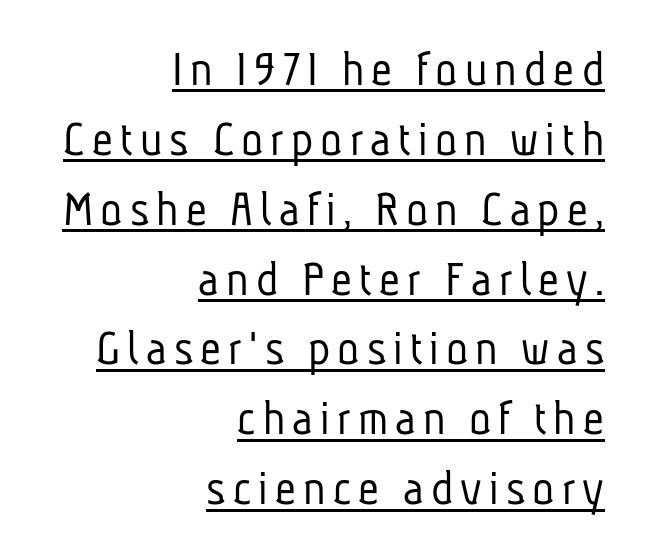
{"serif": "no", "bold": "no", "weight": "light", "width": "condensed", "stroke_contrast": "low", "x_height": "medium", "monospaced": "no", "underline": "yes", "align": "right", "line_spacing": "normal", "line_spacing_ratio": 1.37, "glyph_px": 51}
